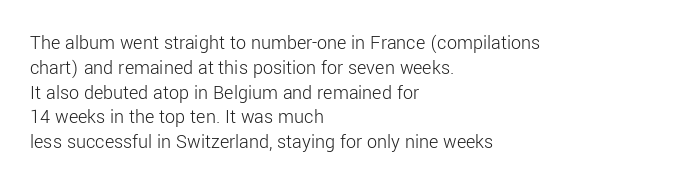
Q: Is the text bold? A: No.
Q: Is the text italic (slanted)? A: No, it is upright.
Q: Is the text underlined? A: No.
Q: How is the paragraph aligned? A: Left-aligned.
Q: Is the spacing between letters normal or unusually wide? A: Normal.
